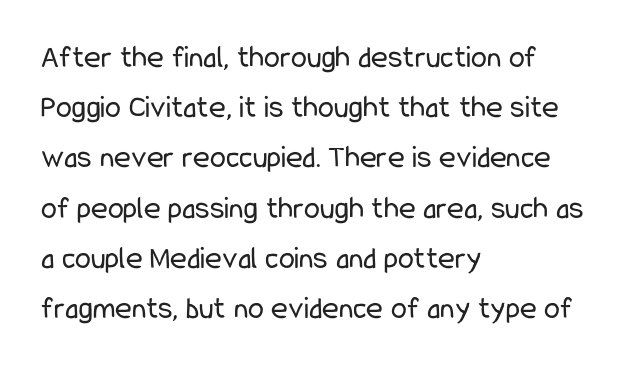
Is this a fixed-width face? No — the glyphs have proportional, varying widths. These lines sit exactly where default settings would place them. The letters sit at their default tracking, neither squeezed nor spread. This is roman type, the default non-slanted kind. The passage shown is not underscored anywhere.
